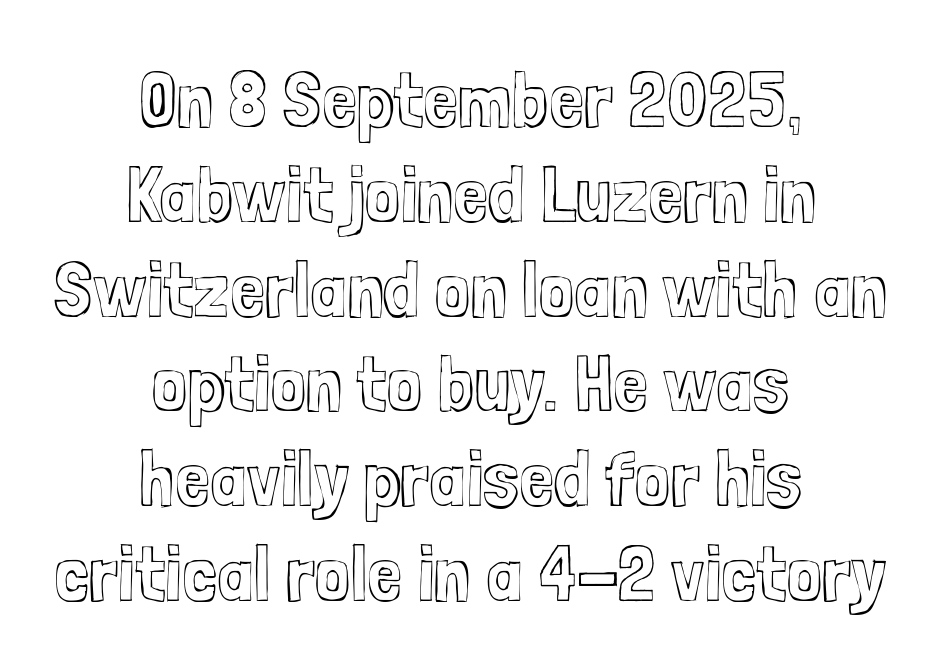
The image shows 79 px condensed type, upright; set centered, line spacing 1.2x, normal letter spacing, not underlined; a medium x-height.
